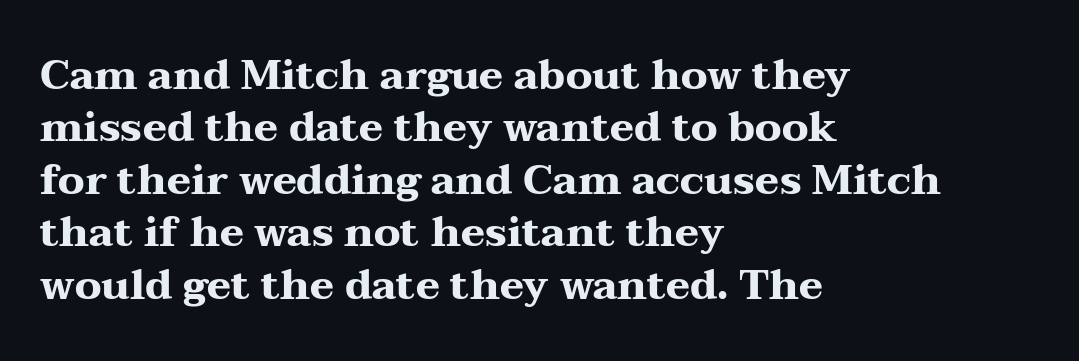
The image shows 41 px heavy, wide serif type, upright; set left-aligned, normal line spacing (1.28x), normal letter spacing, not underlined; medium stroke contrast and a medium x-height.
